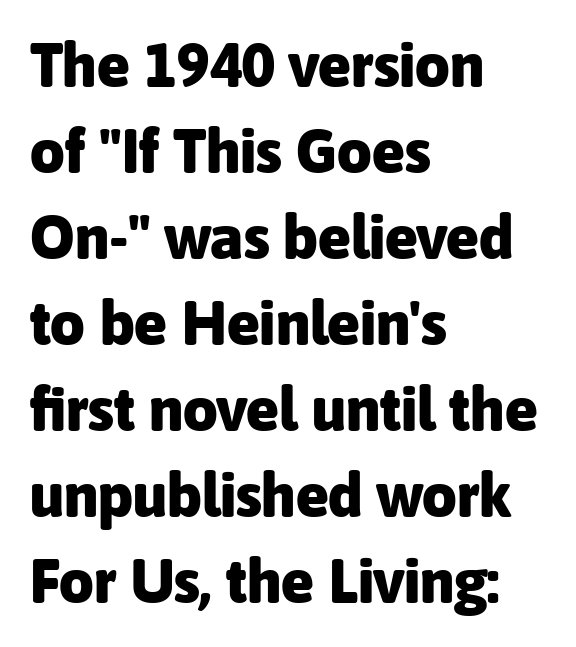
Quick note: interline space is typical. Alignment: flush left. Is the type bold? Yes — the strokes are clearly thick and heavy. This rendering leaves character spacing at its baseline value. The axis of the letterforms is exactly vertical.
